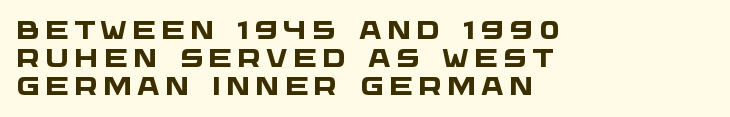
A bare baseline throughout the passage. On the weight axis this lands at bold, roughly 700. Line beginnings align vertically; line endings do not. Tracking here is generous; glyphs stand well apart from one another. Each new line begins almost immediately beneath the previous one.
